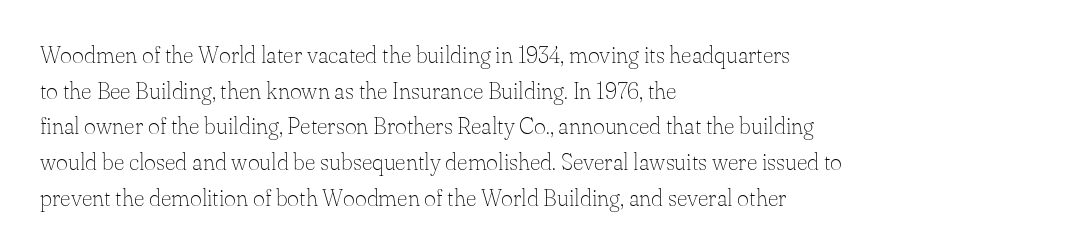
{"italic": "no", "bold": "no", "underline": "no", "align": "left", "line_spacing": "normal", "line_spacing_ratio": 1.55, "letter_spacing": "normal", "letter_spacing_em": 0.0, "glyph_px": 23}
